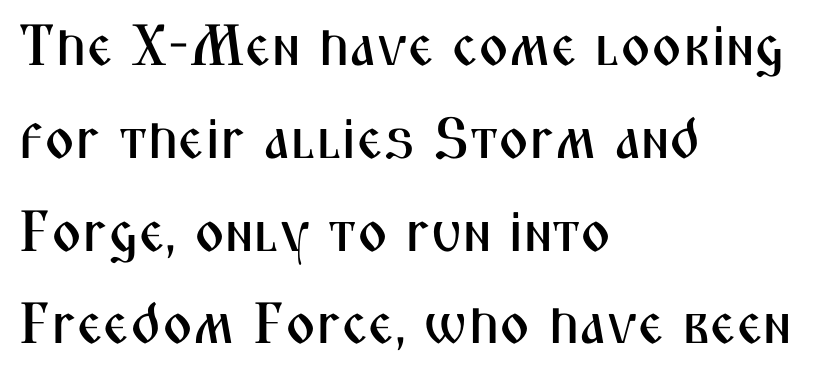
The image shows 58 px condensed sans-serif type, upright; set left-aligned, normal line spacing (1.6x), normal letter spacing, not underlined; medium stroke contrast and a medium x-height.
